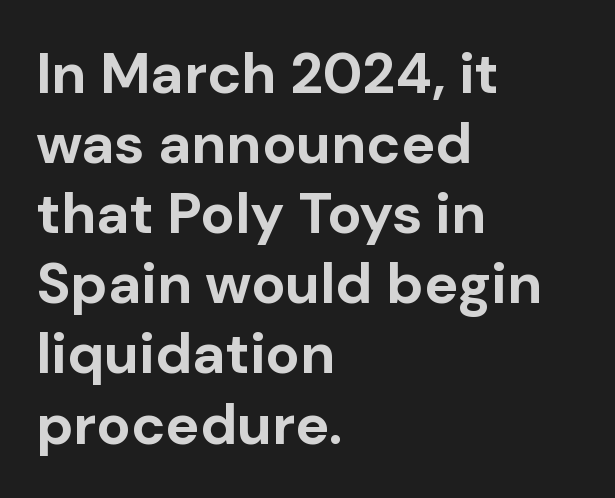
The image shows 57 px bold sans-serif type, upright; set left-aligned, line spacing 1.23x, normal letter spacing, not underlined; low stroke contrast and a medium x-height.
